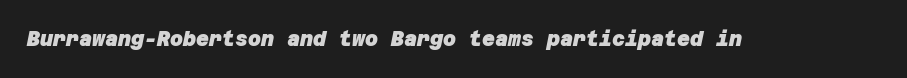
Q: Is the text bold? A: Yes.
Q: Is the text underlined? A: No.
Q: Is the spacing between letters normal or unusually wide? A: Normal.
